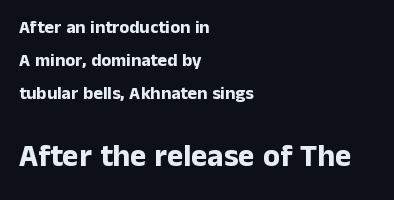
Q: Is the text bold? A: Yes.
Q: Is the text italic (slanted)? A: No, it is upright.
Q: Is the typeface a serif or a sans-serif typeface? A: Sans-serif.
Q: Is the text underlined? A: No.
Q: How is the paragraph aligned? A: Left-aligned.
Q: Is the spacing between letters normal or unusually wide? A: Normal.
Q: Which block of text is set in a larger size, the first (top) or the second (bottom)? A: The second (bottom) one.
Q: Width (condensed, normal, or wide)? A: Normal.
Q: Stroke contrast? A: Low.
Q: x-height? A: Medium.
Q: Monospaced? A: No.
